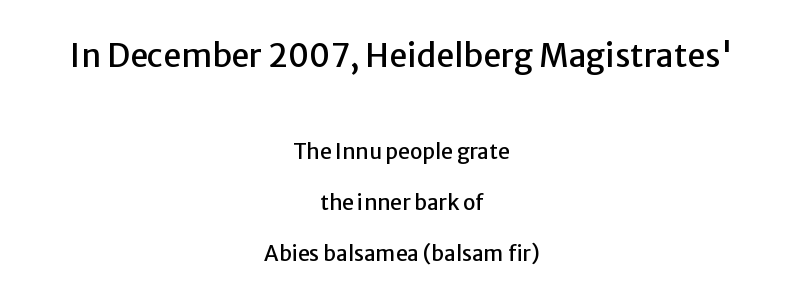
Centered paragraph, ragged on both sides. Each letter keeps its own natural width here, so spacing adapts to shape. A bare baseline throughout the passage. These lines were composed using upright roman letters.
